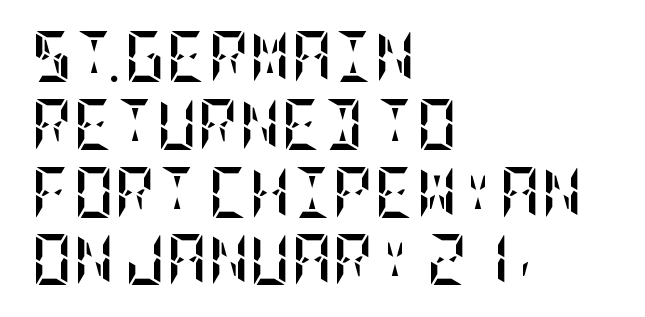
Q: Is the text bold? A: Yes.
Q: Is the text italic (slanted)? A: No, it is upright.
Q: Is the text underlined? A: No.
Q: How is the paragraph aligned? A: Left-aligned.
Q: Is the spacing between letters normal or unusually wide? A: Normal.
Q: Is the spacing between lines tight, normal or loose? A: Normal.
Q: Width (condensed, normal, or wide)? A: Condensed.
Q: Stroke contrast? A: Low.
Q: x-height? A: Large.
